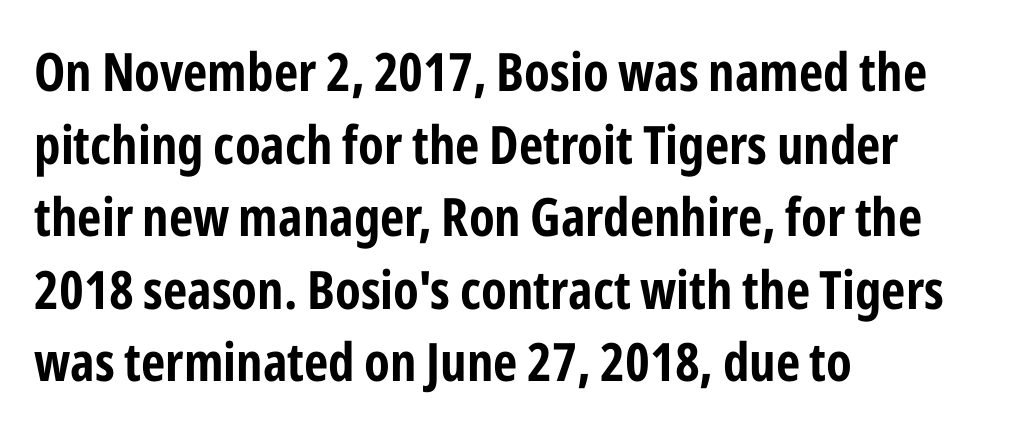
The image shows 53 px bold, condensed sans-serif type, upright; set left-aligned, normal line spacing (1.37x), normal letter spacing, not underlined; low stroke contrast and a medium x-height.
